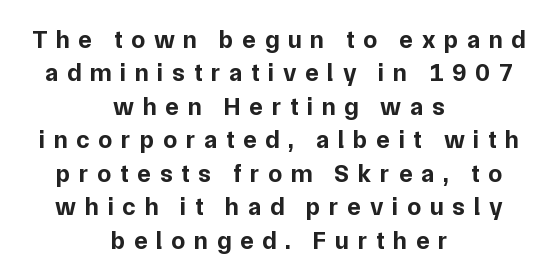
{"italic": "no", "bold": "yes", "underline": "no", "align": "center", "line_spacing": "normal", "line_spacing_ratio": 1.34, "letter_spacing": "wide", "letter_spacing_em": 0.35, "glyph_px": 25}
